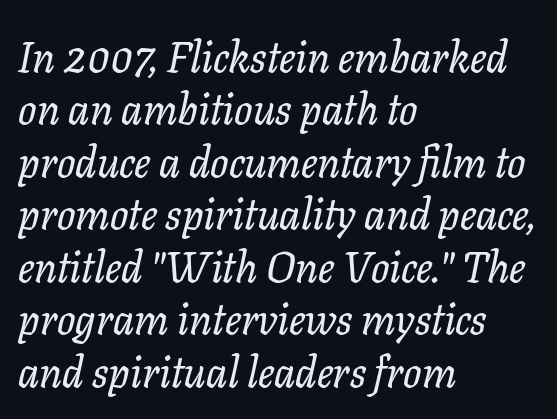
Q: Is the text italic (slanted)? A: Yes, it leans right by about 11 degrees.
Q: Is the typeface a serif or a sans-serif typeface? A: Serif.
Q: Is the text underlined? A: No.
Q: How is the paragraph aligned? A: Left-aligned.
Q: Is the spacing between letters normal or unusually wide? A: Normal.
Q: Width (condensed, normal, or wide)? A: Normal.
Q: Stroke contrast? A: Low.
Q: x-height? A: Medium.
Q: Monospaced? A: No.
